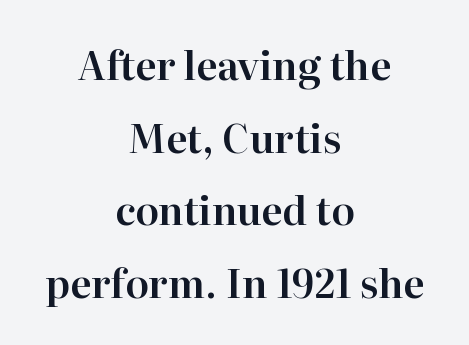
The image shows 39 px serif type, upright; set centered, line spacing 1.86x, normal letter spacing, not underlined; high stroke contrast and a medium x-height.
